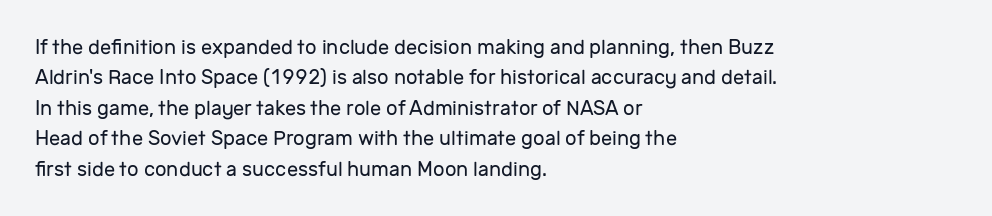
The typesetting does not lean heavy: it is not bold. Words appear dense and cohesive because spacing is normal. Every character sits straight up, as roman type does. What's the leading like? Ordinary, nothing unusual. Glance below the letters and you will spot only blank space.
